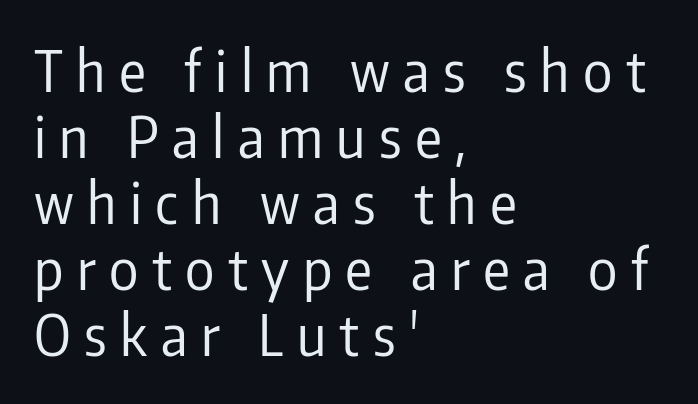
{"serif": "no", "italic": "no", "bold": "no", "weight": "regular", "width": "condensed", "stroke_contrast": "low", "x_height": "medium", "monospaced": "no", "underline": "no", "align": "left", "line_spacing_ratio": 1.18, "letter_spacing": "wide", "letter_spacing_em": 0.24, "glyph_px": 56}
